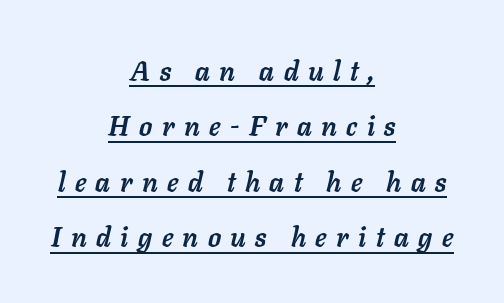
Q: Is the text bold? A: Yes.
Q: Is the text italic (slanted)? A: Yes, it leans right by about 11 degrees.
Q: Is the text underlined? A: Yes.
Q: How is the paragraph aligned? A: Centered.
Q: Is the spacing between letters normal or unusually wide? A: Unusually wide.
Q: Is the spacing between lines tight, normal or loose? A: Loose.
